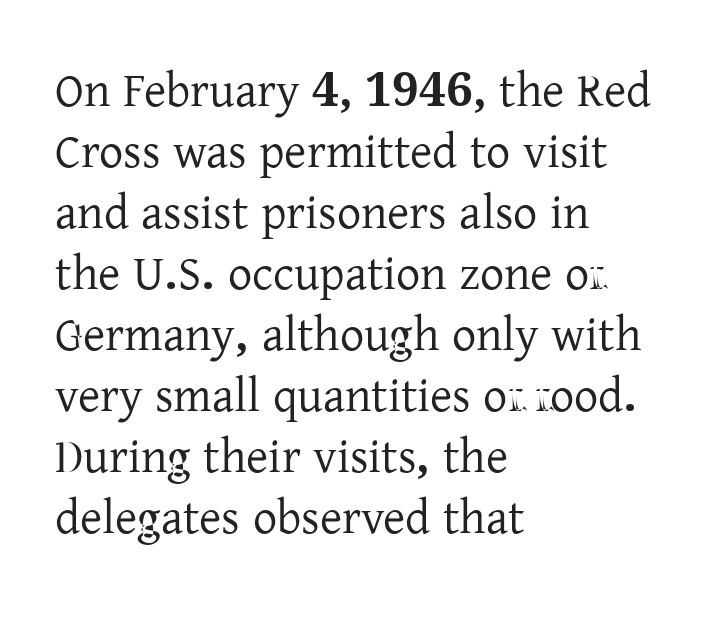
No extra tracking has been applied to these lines. Is the block centered? No — it sits flush against the left margin. Look at the bottom of the vertical strokes: they flare into serifs here. Unlike italic type, these characters show no tilt at all. Spacing verdict: proportional, widths tailored to each character. Leading matches the norm, producing a regular column.
